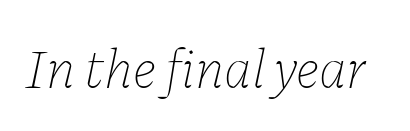
Q: Is the text bold? A: No.
Q: Is the text italic (slanted)? A: Yes, it leans right by about 11 degrees.
Q: Is the text underlined? A: No.
Q: Is the spacing between letters normal or unusually wide? A: Normal.
Q: Width (condensed, normal, or wide)? A: Normal.
Q: Stroke contrast? A: Low.
Q: x-height? A: Medium.
Q: Monospaced? A: No.
